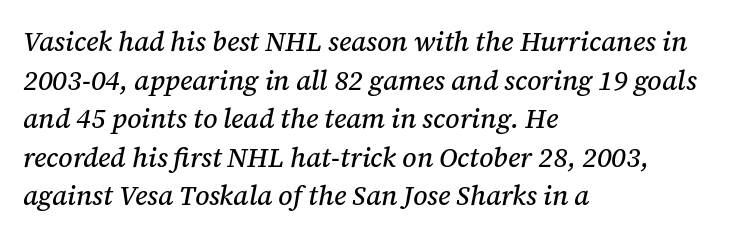
Q: Is the text italic (slanted)? A: Yes, it leans right by about 12 degrees.
Q: Is the text underlined? A: No.
Q: How is the paragraph aligned? A: Left-aligned.
Q: Is the spacing between letters normal or unusually wide? A: Normal.
Q: Is the spacing between lines tight, normal or loose? A: Normal.
